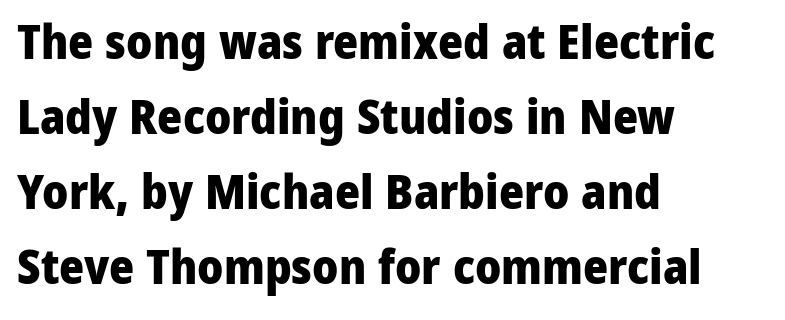
The image shows 48 px heavy sans-serif type, upright; set left-aligned, normal line spacing (1.56x), normal letter spacing, not underlined; low stroke contrast and a medium x-height.
